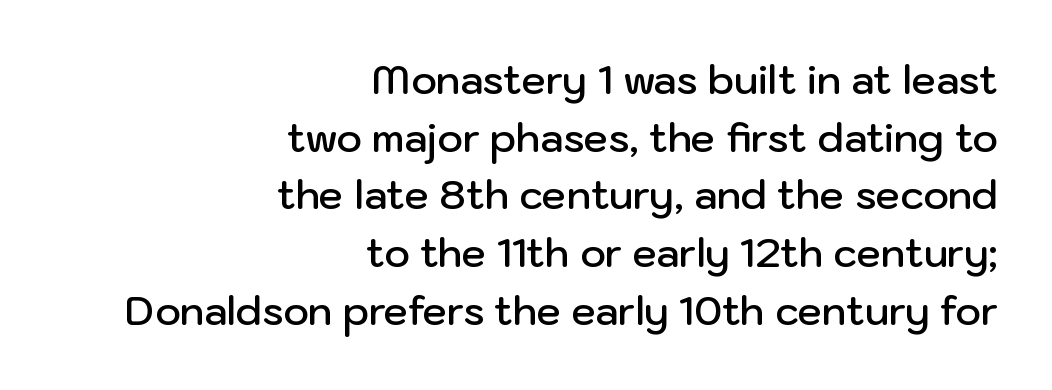
{"serif": "no", "italic": "no", "bold": "semi", "weight": "semibold", "width": "normal", "stroke_contrast": "low", "x_height": "medium", "monospaced": "no", "underline": "no", "align": "right", "line_spacing": "normal", "line_spacing_ratio": 1.48, "letter_spacing": "normal", "letter_spacing_em": 0.0, "glyph_px": 39}
